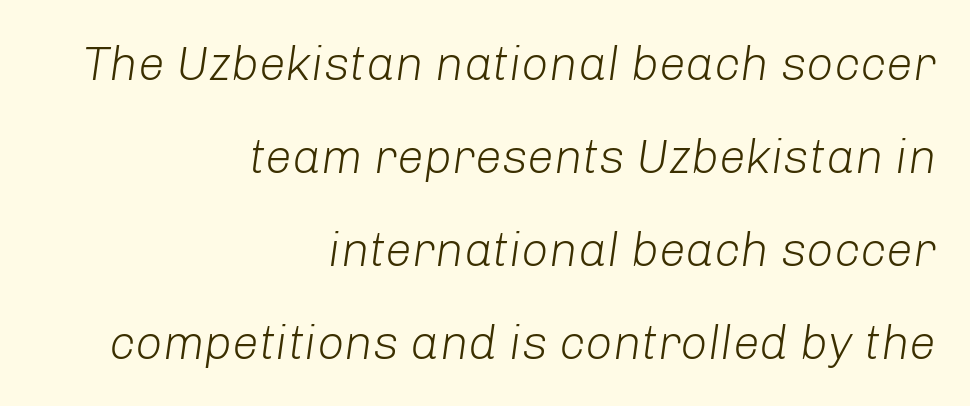
You could not count columns in this text — the font is proportionally spaced. Slant detected: the letters are inclined. How would I describe the line gaps? Wide and relaxed. Layout note: lines flush right.
